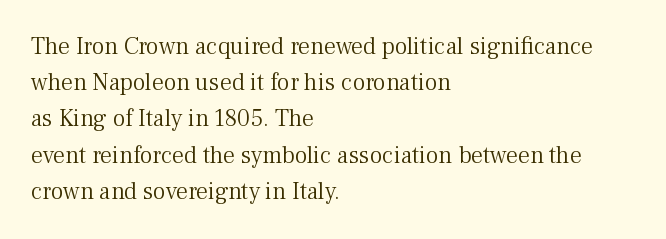
The image shows 24 px text type, upright; set left-aligned, normal line spacing (1.51x), normal letter spacing, not underlined.
